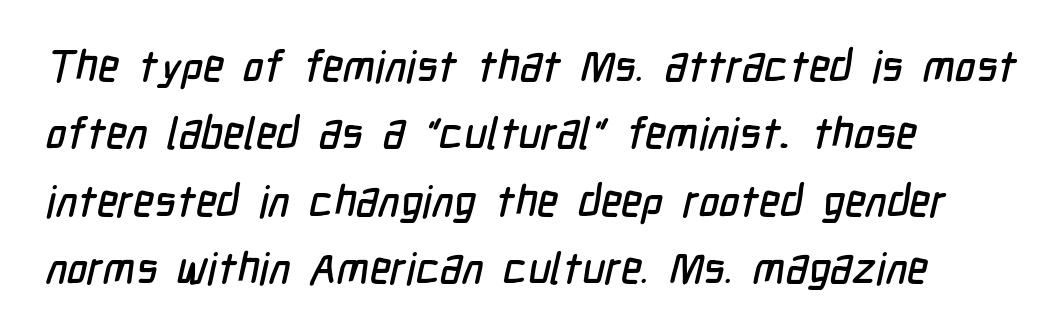
{"serif": "no", "width": "condensed", "stroke_contrast": "low", "x_height": "medium", "monospaced": "no", "underline": "no", "align": "left", "line_spacing": "normal", "line_spacing_ratio": 1.53, "letter_spacing": "normal", "letter_spacing_em": 0.0, "glyph_px": 44}
